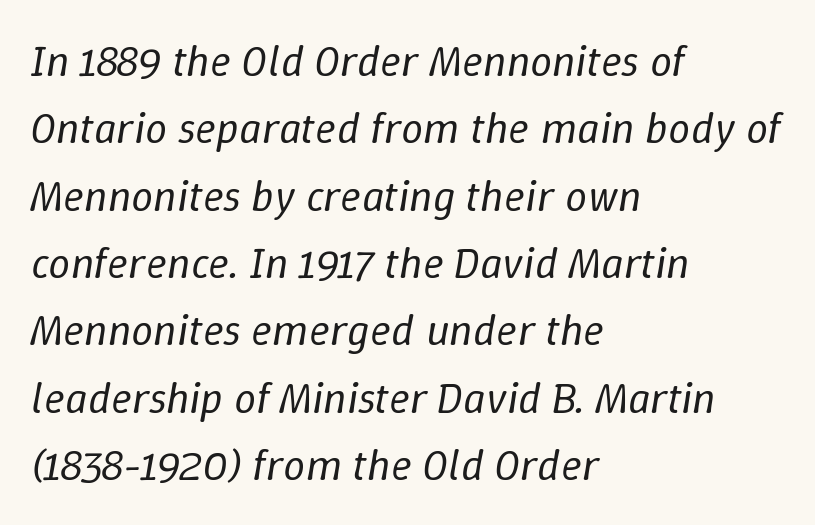
Q: Is the text bold? A: No.
Q: Is the text italic (slanted)? A: Yes, it leans right by about 9 degrees.
Q: Is the text underlined? A: No.
Q: How is the paragraph aligned? A: Left-aligned.
Q: Is the spacing between letters normal or unusually wide? A: Normal.
Q: Is the spacing between lines tight, normal or loose? A: Normal.
Q: Width (condensed, normal, or wide)? A: Normal.
Q: Stroke contrast? A: Low.
Q: x-height? A: Medium.
Q: Monospaced? A: No.
